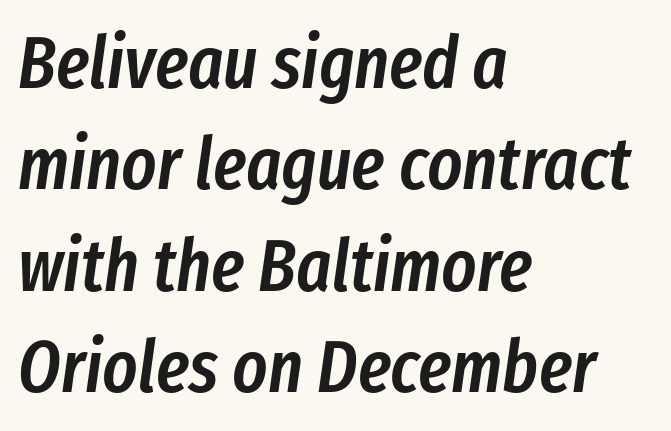
Q: Is the text bold? A: Semi-bold.
Q: Is the text italic (slanted)? A: Yes, it leans right by about 8 degrees.
Q: Is the text underlined? A: No.
Q: How is the paragraph aligned? A: Left-aligned.
Q: Is the spacing between letters normal or unusually wide? A: Normal.
Q: Is the spacing between lines tight, normal or loose? A: Normal.
Q: Width (condensed, normal, or wide)? A: Condensed.
Q: Stroke contrast? A: Low.
Q: x-height? A: Medium.
Q: Monospaced? A: No.
